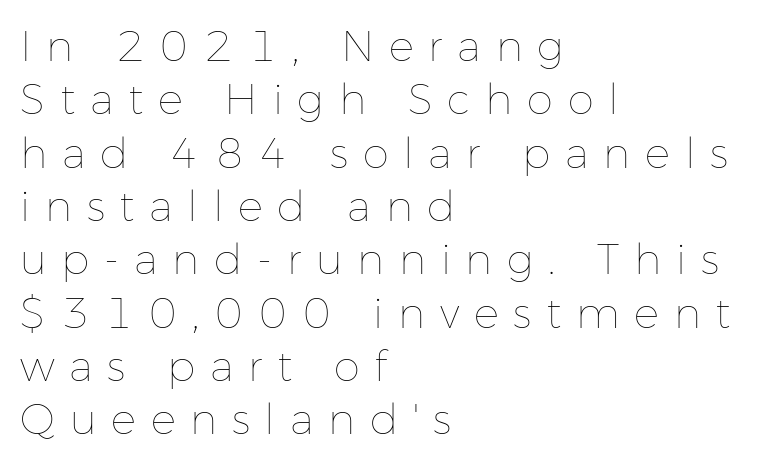
Stroke thickness stays within the range of a standard reading face or lighter. Glyph-to-glyph distance is far greater than everyday printed text. Character widths vary here, with narrow letters taking less room than wide ones. This sample is left-justified, so line endings fall wherever the words run out. Quick note: underline off.
